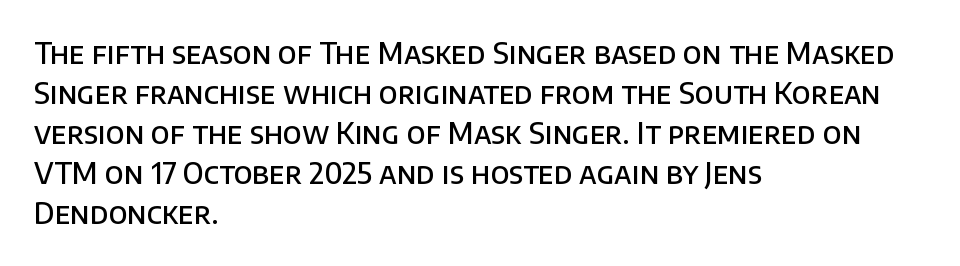
A normal amount of white space separates one row of letters from the next. Do the characters align in a grid? No, the font is proportional. The passage is arranged the way most books set body copy — flush left. The rendering uses a semibold face; strokes are thickened but not to full bold.
